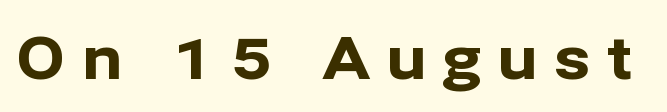
{"serif": "no", "italic": "no", "bold": "yes", "weight": "bold", "width": "normal", "stroke_contrast": "low", "x_height": "medium", "monospaced": "no", "underline": "no", "letter_spacing": "wide", "letter_spacing_em": 0.27, "glyph_px": 60}
